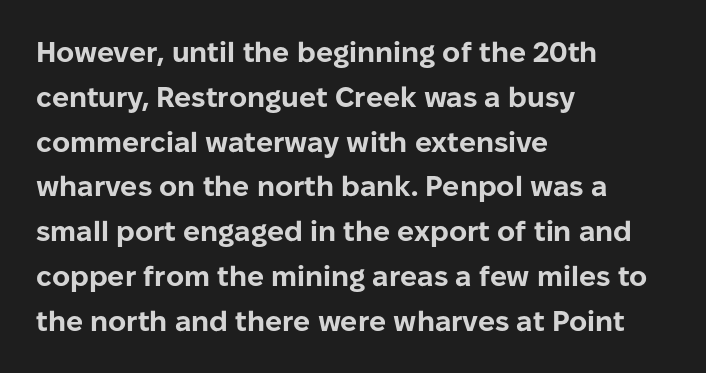
Rule under the text: the space is simply empty. Spacing verdict: proportional, widths tailored to each character. Posture: upright roman. Students, note that the glyphs here touch the page at normal intervals. Notice how the passage keeps a crisp vertical edge on the left only. Observe the absence of serifs on each vertical stroke in this sample.
